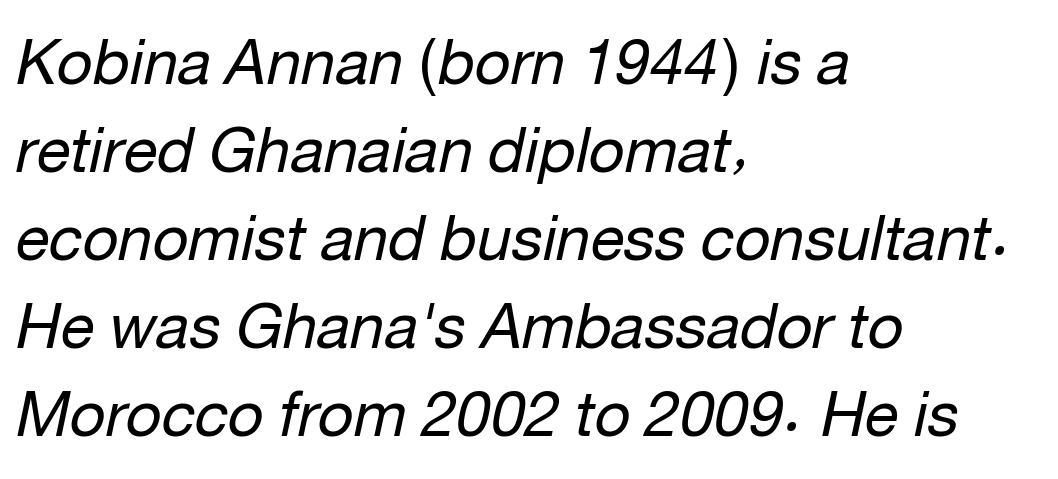
Q: Is the text bold? A: No.
Q: Is the text italic (slanted)? A: Yes, it leans right by about 12 degrees.
Q: Is the text underlined? A: No.
Q: How is the paragraph aligned? A: Left-aligned.
Q: Is the spacing between letters normal or unusually wide? A: Normal.
Q: Is the spacing between lines tight, normal or loose? A: Normal.
Q: Width (condensed, normal, or wide)? A: Normal.
Q: Stroke contrast? A: Low.
Q: x-height? A: Medium.
Q: Monospaced? A: No.
